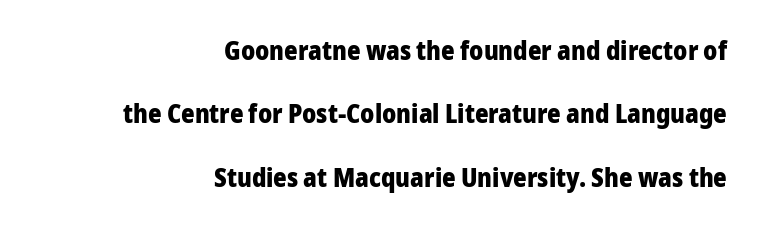
{"italic": "no", "bold": "yes", "underline": "no", "align": "right", "line_spacing": "loose", "line_spacing_ratio": 2.44, "letter_spacing": "normal", "letter_spacing_em": 0.0, "glyph_px": 26}
